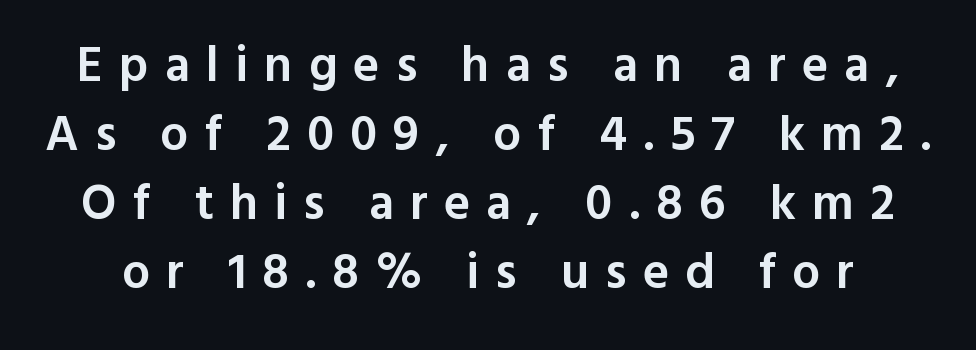
Q: Is the text bold? A: Semi-bold.
Q: Is the text italic (slanted)? A: No, it is upright.
Q: Is the typeface a serif or a sans-serif typeface? A: Sans-serif.
Q: Is the text underlined? A: No.
Q: Is the spacing between letters normal or unusually wide? A: Unusually wide.
Q: Is the spacing between lines tight, normal or loose? A: Normal.
Q: Width (condensed, normal, or wide)? A: Normal.
Q: x-height? A: Medium.
Q: Monospaced? A: No.
